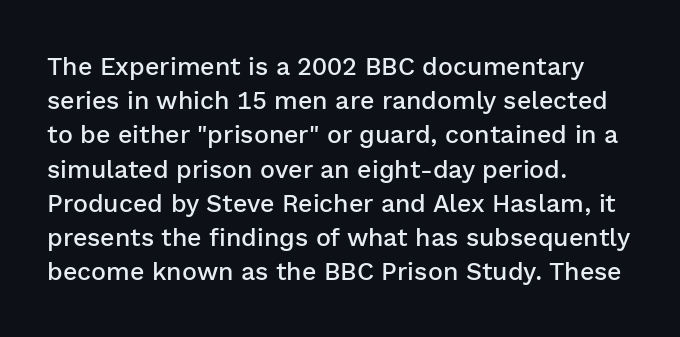
Q: Is the text bold? A: Semi-bold.
Q: Is the text italic (slanted)? A: No, it is upright.
Q: Is the text underlined? A: No.
Q: How is the paragraph aligned? A: Left-aligned.
Q: Is the spacing between letters normal or unusually wide? A: Normal.
Q: Is the spacing between lines tight, normal or loose? A: Normal.
